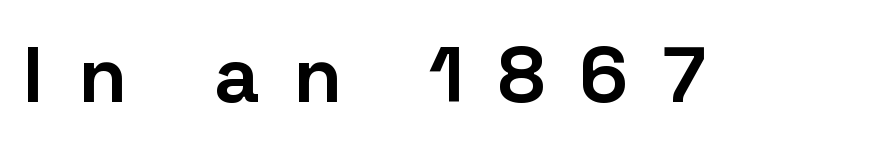
{"serif": "no", "italic": "no", "bold": "yes", "weight": "bold", "width": "normal", "stroke_contrast": "low", "x_height": "medium", "monospaced": "no", "underline": "no", "letter_spacing": "wide", "letter_spacing_em": 0.45, "glyph_px": 79}
